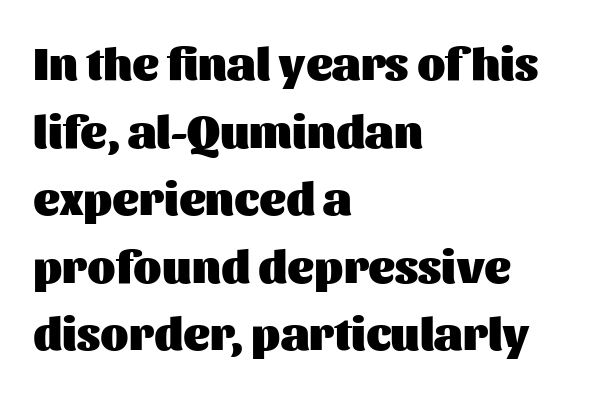
Q: Is the text bold? A: Yes.
Q: Is the text italic (slanted)? A: No, it is upright.
Q: Is the typeface a serif or a sans-serif typeface? A: Sans-serif.
Q: Is the text underlined? A: No.
Q: How is the paragraph aligned? A: Left-aligned.
Q: Is the spacing between letters normal or unusually wide? A: Normal.
Q: Is the spacing between lines tight, normal or loose? A: Normal.
Q: Width (condensed, normal, or wide)? A: Normal.
Q: Stroke contrast? A: Medium.
Q: x-height? A: Medium.
Q: Monospaced? A: No.
